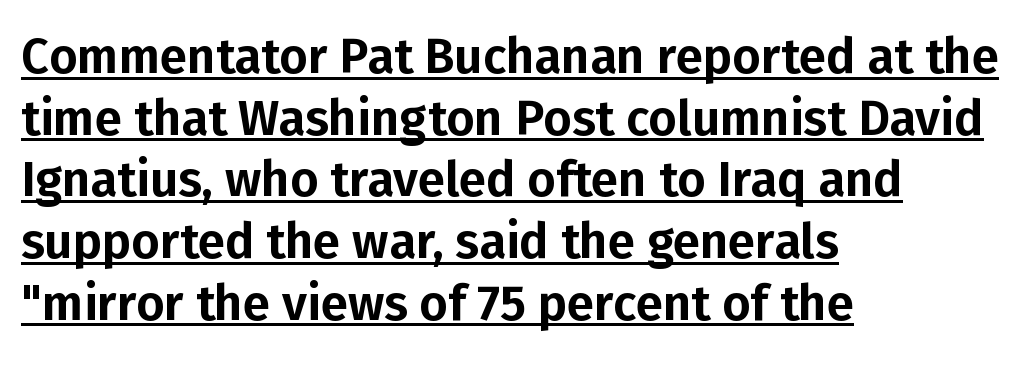
The image shows 49 px sans-serif type, upright; set left-aligned, normal line spacing (1.26x), normal letter spacing, underlined; low stroke contrast and a medium x-height.
